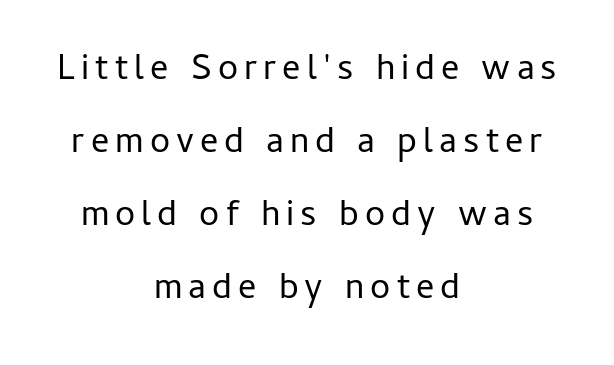
{"serif": "no", "italic": "no", "bold": "no", "weight": "regular", "width": "normal", "stroke_contrast": "low", "x_height": "medium", "monospaced": "no", "underline": "no", "align": "center", "line_spacing": "loose", "line_spacing_ratio": 2.03, "glyph_px": 36}
